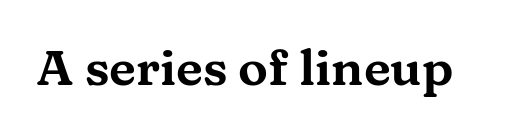
The image shows 50 px wide serif type, upright; set normal letter spacing, not underlined; medium stroke contrast and a medium x-height.
